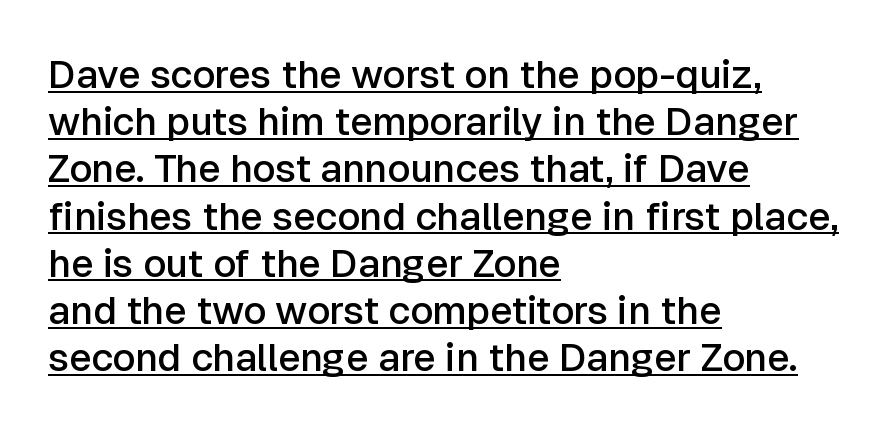
{"serif": "no", "italic": "no", "bold": "semi", "weight": "semibold", "width": "normal", "stroke_contrast": "low", "x_height": "medium", "monospaced": "no", "underline": "yes", "align": "left", "line_spacing_ratio": 1.21, "letter_spacing": "normal", "letter_spacing_em": 0.0, "glyph_px": 39}
